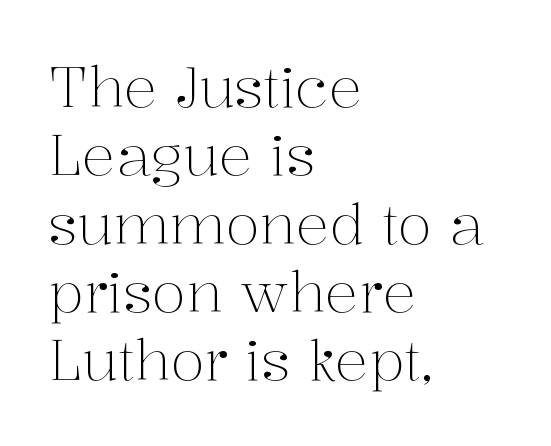
{"serif": "yes", "italic": "no", "bold": "no", "weight": "light", "width": "normal", "stroke_contrast": "medium", "x_height": "medium", "monospaced": "no", "underline": "no", "align": "left", "line_spacing_ratio": 1.22, "letter_spacing": "normal", "letter_spacing_em": 0.0, "glyph_px": 56}
